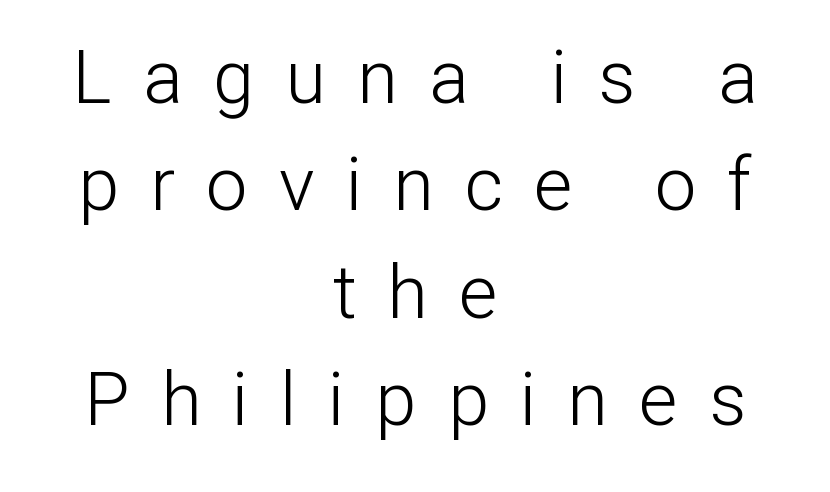
The image shows 74 px light sans-serif type, upright; set centered, normal line spacing (1.45x), unusually wide letter spacing (+0.42 em), not underlined; low stroke contrast and a medium x-height.
